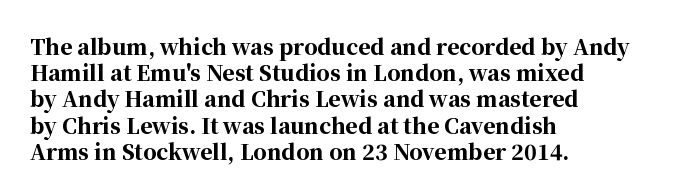
Q: Is the text bold? A: Yes.
Q: Is the text italic (slanted)? A: No, it is upright.
Q: Is the text underlined? A: No.
Q: How is the paragraph aligned? A: Left-aligned.
Q: Is the spacing between letters normal or unusually wide? A: Normal.
Q: Is the spacing between lines tight, normal or loose? A: Normal.
